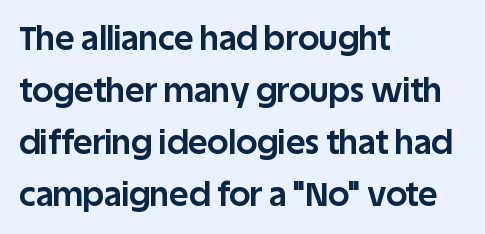
Letterform terminals end flat and unadorned throughout the passage. The rendering keeps characters at their native spacing. The letters stand upright; this is a roman face. The face used here has the dense, thick strokes of a bold. Compared with a centered layout, this one pins lines to the left instead.
